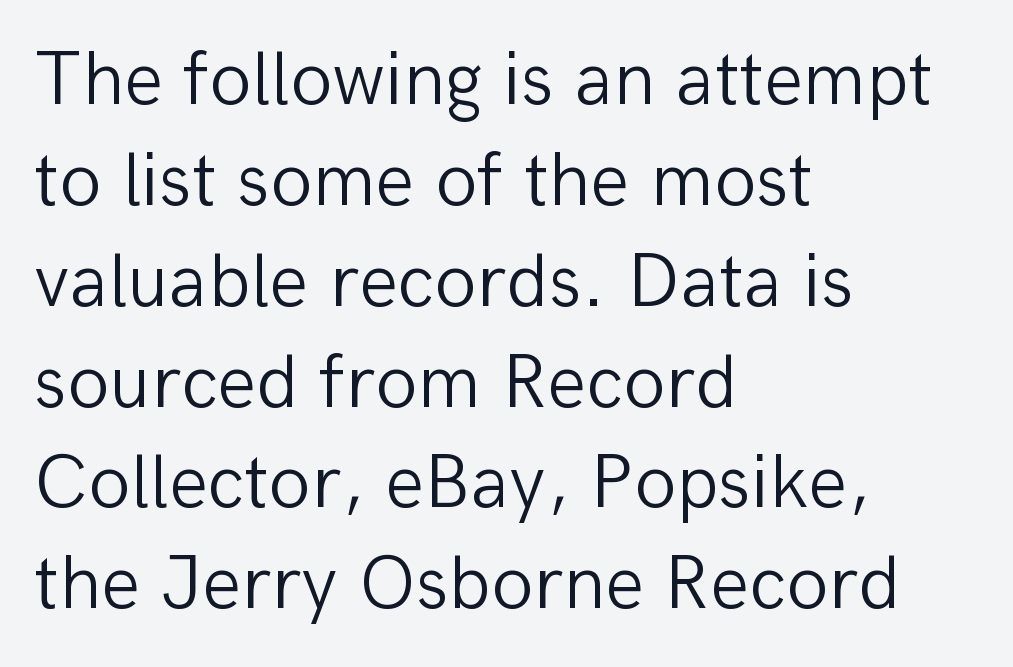
Q: Is the text bold? A: No.
Q: Is the text italic (slanted)? A: No, it is upright.
Q: Is the typeface a serif or a sans-serif typeface? A: Sans-serif.
Q: Is the text underlined? A: No.
Q: How is the paragraph aligned? A: Left-aligned.
Q: Is the spacing between letters normal or unusually wide? A: Normal.
Q: Is the spacing between lines tight, normal or loose? A: Normal.
Q: Width (condensed, normal, or wide)? A: Normal.
Q: Stroke contrast? A: Low.
Q: x-height? A: Medium.
Q: Monospaced? A: No.
